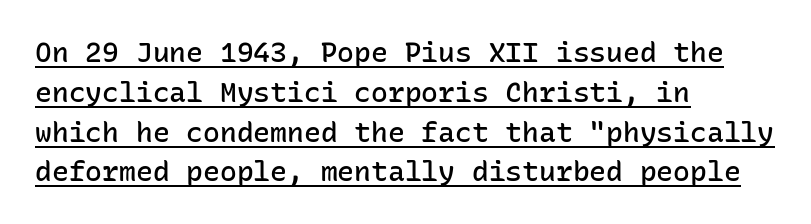
The passage shown is underscored from start to finish. The paragraph shown leans on its left margin. The passage shown is semibold, sitting just below true bold. Is this a fixed-width face? Yes — each glyph sits in an identical cell. The letters stand upright; this is a roman face.
